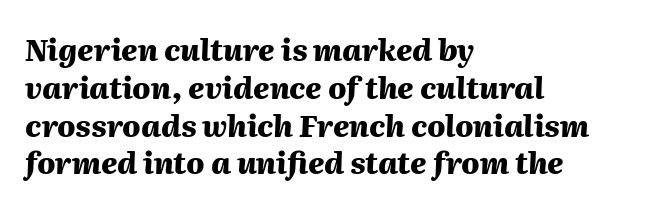
Q: Is the text bold? A: Yes.
Q: Is the text italic (slanted)? A: Yes, it leans right by about 2 degrees.
Q: Is the text underlined? A: No.
Q: How is the paragraph aligned? A: Left-aligned.
Q: Is the spacing between letters normal or unusually wide? A: Normal.
Q: Is the spacing between lines tight, normal or loose? A: Normal.
Q: Width (condensed, normal, or wide)? A: Normal.
Q: Stroke contrast? A: Medium.
Q: x-height? A: Medium.
Q: Monospaced? A: No.
